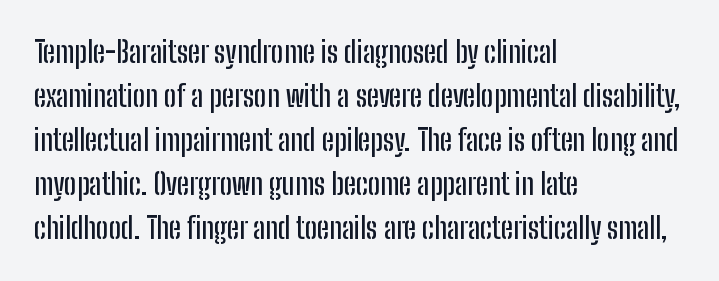
Q: Is the text italic (slanted)? A: No, it is upright.
Q: Is the typeface a serif or a sans-serif typeface? A: Sans-serif.
Q: Is the text underlined? A: No.
Q: How is the paragraph aligned? A: Left-aligned.
Q: Is the spacing between letters normal or unusually wide? A: Normal.
Q: Is the spacing between lines tight, normal or loose? A: Normal.
Q: Width (condensed, normal, or wide)? A: Condensed.
Q: Stroke contrast? A: Low.
Q: x-height? A: Medium.
Q: Monospaced? A: No.
